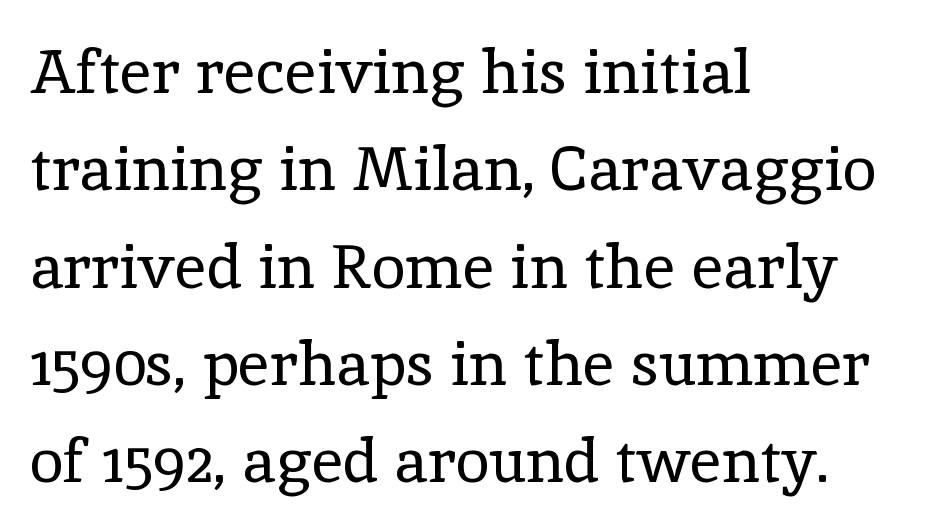
{"serif": "yes", "italic": "no", "bold": "no", "weight": "regular", "width": "normal", "x_height": "medium", "monospaced": "no", "underline": "no", "align": "left", "line_spacing": "normal", "line_spacing_ratio": 1.57, "letter_spacing": "normal", "letter_spacing_em": 0.0, "glyph_px": 62}
